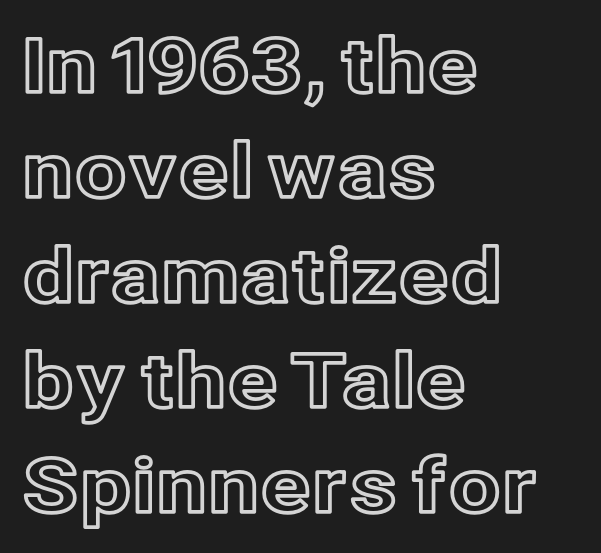
Nope, not italic — everything's standing straight. One-word summary of the alignment: left. A typesetter would call this leading conventional body-copy spacing. Is this a fixed-width face? No — the glyphs have proportional, varying widths.
